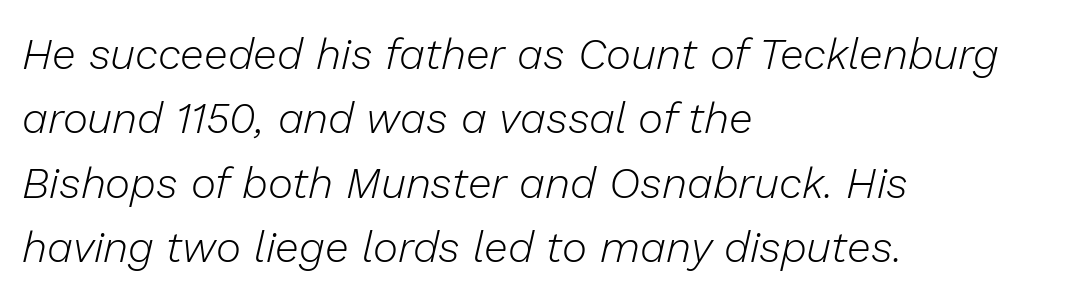
{"italic": "yes", "lean": "right", "slant_degrees": 13, "bold": "no", "weight": "light", "width": "normal", "stroke_contrast": "low", "x_height": "medium", "monospaced": "no", "underline": "no", "align": "left", "line_spacing": "normal", "line_spacing_ratio": 1.5, "letter_spacing": "normal", "letter_spacing_em": 0.0, "glyph_px": 43}
